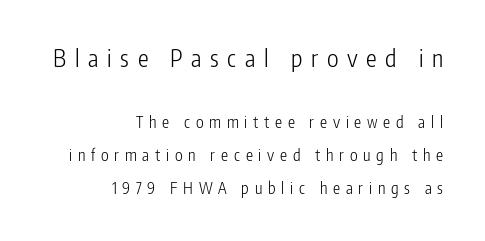
Q: Is the text bold? A: No.
Q: Is the text italic (slanted)? A: No, it is upright.
Q: Is the text underlined? A: No.
Q: How is the paragraph aligned? A: Right-aligned.
Q: Is the spacing between letters normal or unusually wide? A: Unusually wide.
Q: Is the spacing between lines tight, normal or loose? A: Loose.
Q: Which block of text is set in a larger size, the first (top) or the second (bottom)? A: The first (top) one.
